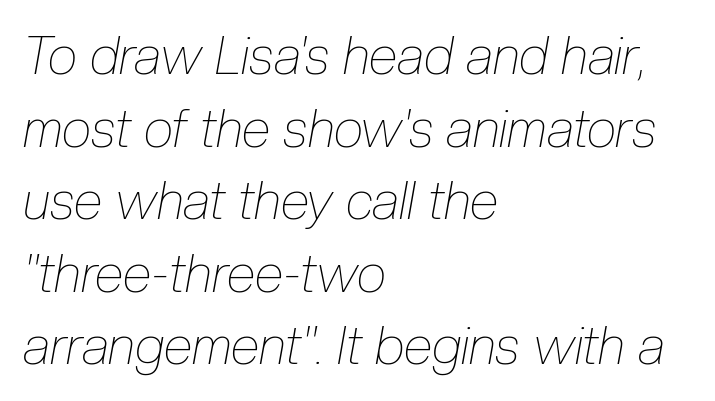
The image shows 53 px thin, condensed type, italic (leaning right); set left-aligned, normal line spacing (1.37x), normal letter spacing, not underlined; low stroke contrast and a medium x-height.
